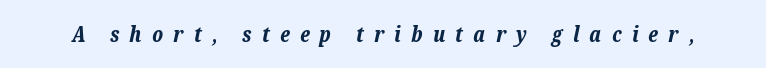
{"italic": "yes", "lean": "right", "slant_degrees": 12, "bold": "yes", "underline": "no", "letter_spacing": "wide", "letter_spacing_em": 0.49, "glyph_px": 21}
